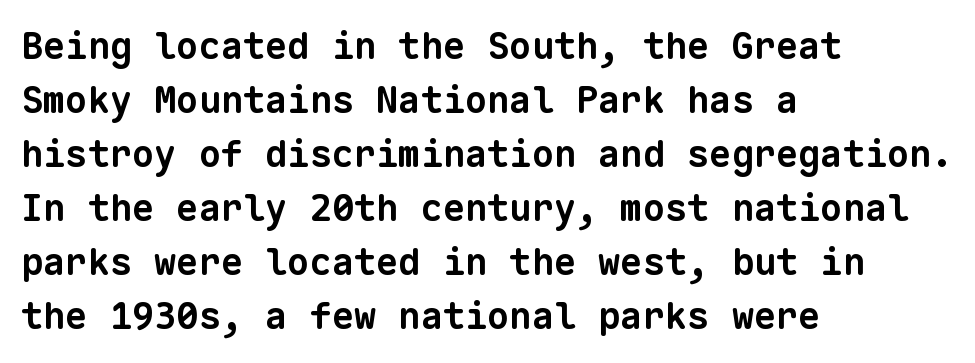
Q: Is the text bold? A: Yes.
Q: Is the typeface a serif or a sans-serif typeface? A: Sans-serif.
Q: Is the text underlined? A: No.
Q: How is the paragraph aligned? A: Left-aligned.
Q: Is the spacing between letters normal or unusually wide? A: Normal.
Q: Is the spacing between lines tight, normal or loose? A: Normal.
Q: Width (condensed, normal, or wide)? A: Normal.
Q: Stroke contrast? A: Low.
Q: x-height? A: Medium.
Q: Monospaced? A: Yes.
